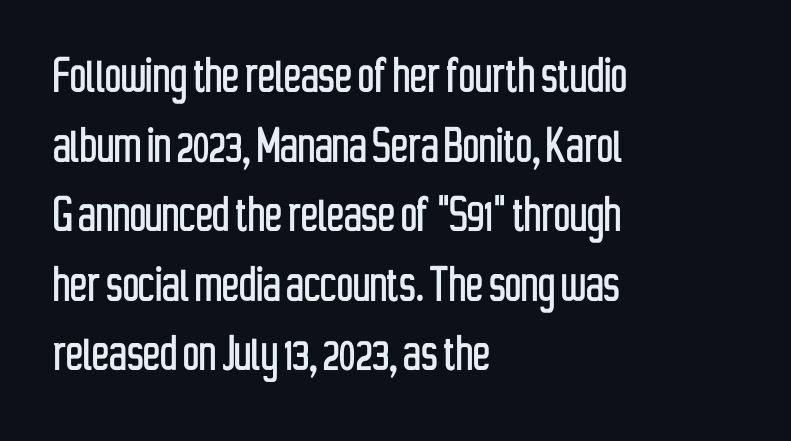
These lines keep a tight, regular rhythm from letter to letter. Is this a fixed-width face? No — the glyphs have proportional, varying widths. The ragged edge is on the right, which tells us the setting is flush left. The space beneath each line is pristine and unruled. Typographically, this falls in the sans-serif category. Is there any slant? The stems are plumb.
